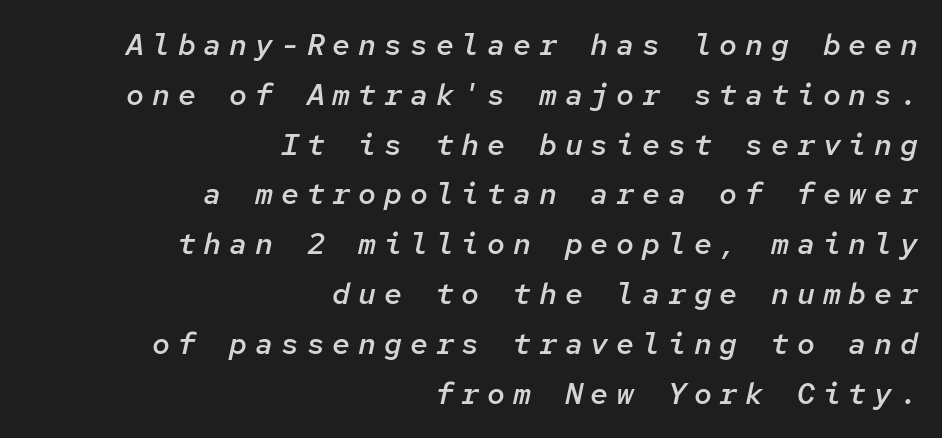
The image shows 30 px semibold type, italic (leaning right), monospaced; set right-aligned, normal line spacing (1.66x), unusually wide letter spacing (+0.26 em), not underlined; low stroke contrast and a medium x-height.
